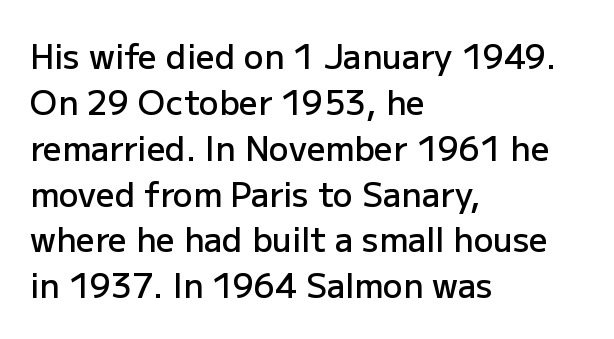
Is the letter spacing exaggerated? No — it looks like the ordinary default. Note: no serifs on the glyphs. These lines were composed using upright roman letters. Horizontal alignment here is leftward, the default for most running prose.
